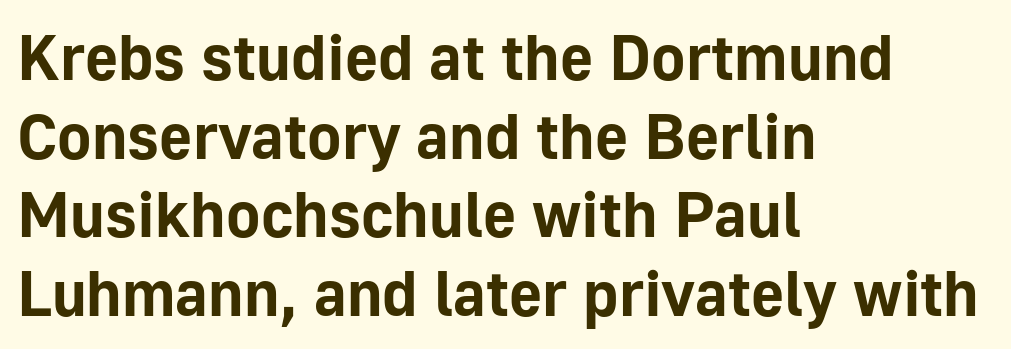
{"serif": "no", "italic": "no", "bold": "yes", "weight": "bold", "width": "normal", "stroke_contrast": "low", "x_height": "medium", "monospaced": "no", "underline": "no", "align": "left", "line_spacing_ratio": 1.23, "letter_spacing": "normal", "letter_spacing_em": 0.0, "glyph_px": 64}
